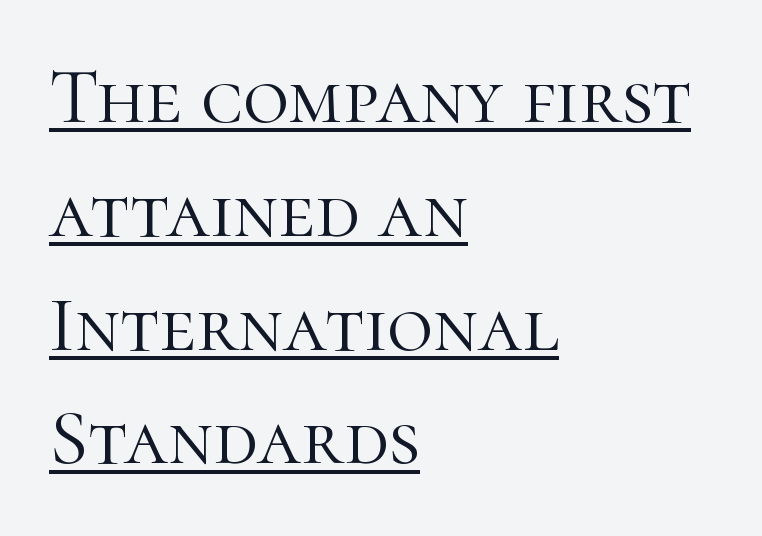
No letter is thick-stroked: the sample isn't bold. Line spacing here is normal. The rendered words wear a rule along their underside. Character widths vary here, with narrow letters taking less room than wide ones.
